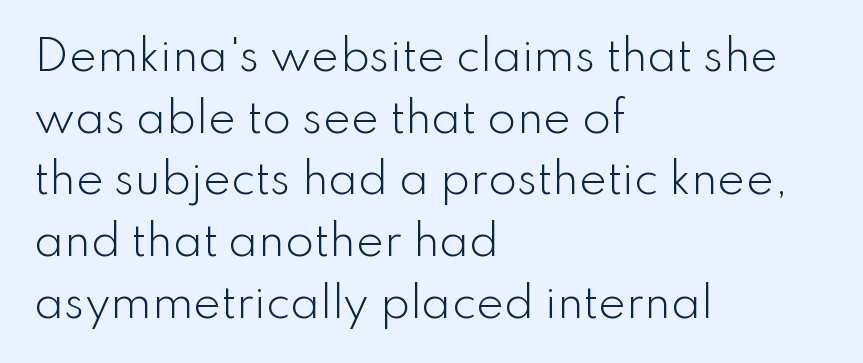
{"serif": "no", "italic": "no", "bold": "no", "weight": "light", "width": "normal", "stroke_contrast": "low", "x_height": "small", "monospaced": "no", "underline": "no", "align": "left", "line_spacing": "normal", "line_spacing_ratio": 1.47, "letter_spacing": "normal", "letter_spacing_em": 0.0, "glyph_px": 42}
